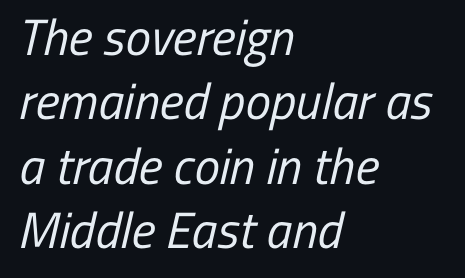
Q: Is the text bold? A: No.
Q: Is the typeface a serif or a sans-serif typeface? A: Sans-serif.
Q: Is the text underlined? A: No.
Q: How is the paragraph aligned? A: Left-aligned.
Q: Is the spacing between letters normal or unusually wide? A: Normal.
Q: Is the spacing between lines tight, normal or loose? A: Normal.
Q: Width (condensed, normal, or wide)? A: Condensed.
Q: Stroke contrast? A: Low.
Q: x-height? A: Medium.
Q: Monospaced? A: No.
